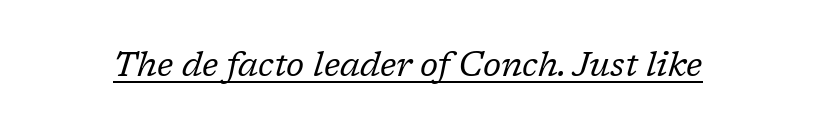
Q: Is the text bold? A: No.
Q: Is the text italic (slanted)? A: Yes, it leans right by about 17 degrees.
Q: Is the typeface a serif or a sans-serif typeface? A: Serif.
Q: Is the text underlined? A: Yes.
Q: Is the spacing between letters normal or unusually wide? A: Normal.
Q: Width (condensed, normal, or wide)? A: Normal.
Q: Stroke contrast? A: Low.
Q: x-height? A: Medium.
Q: Monospaced? A: No.
